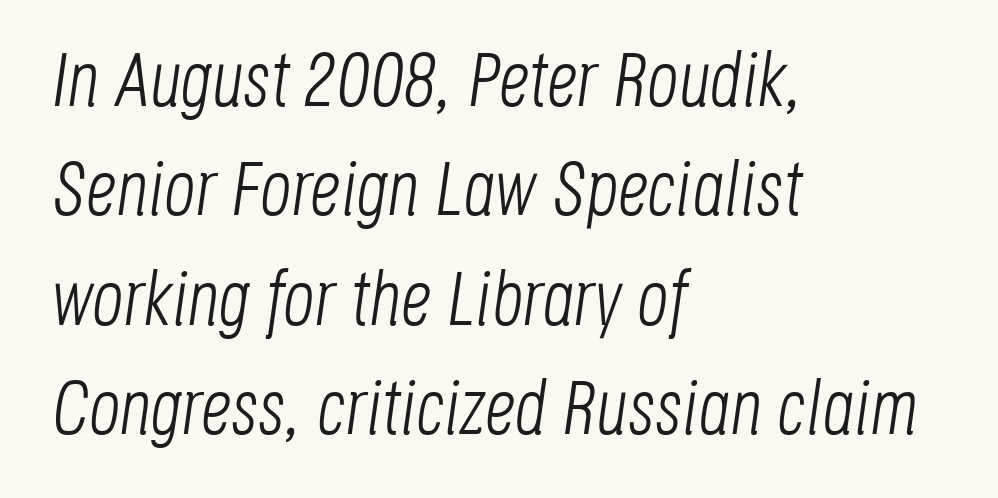
{"italic": "yes", "lean": "right", "slant_degrees": 8, "bold": "no", "weight": "light", "width": "condensed", "stroke_contrast": "low", "x_height": "large", "monospaced": "no", "underline": "no", "align": "left", "line_spacing": "normal", "line_spacing_ratio": 1.42, "letter_spacing": "normal", "letter_spacing_em": 0.0, "glyph_px": 77}
